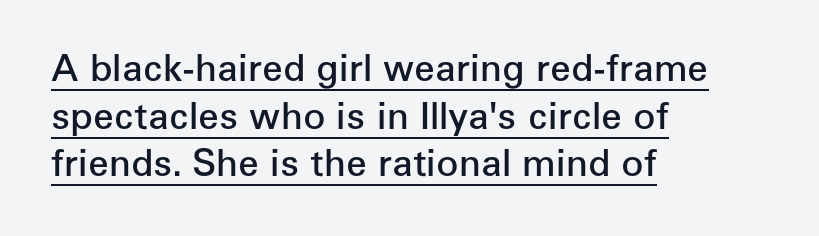
The designer went with a sans here, leaving each stem footless. In terms of weight, the rendering is demibold, just under bold. Does extra space separate the letters? No, they use regular spacing. Visually the block forms a straight wall on the left and a jagged coastline on the right. The block of text has a typical density, with ordinary space between rows. Compared with undecorated copy, this sample adds a rule below the words.
